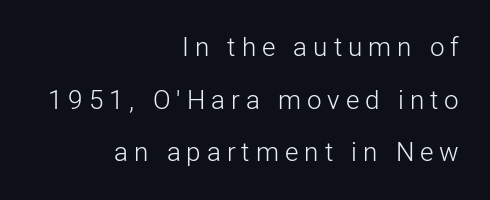
Q: Is the text bold? A: No.
Q: Is the text italic (slanted)? A: No, it is upright.
Q: Is the text underlined? A: No.
Q: How is the paragraph aligned? A: Right-aligned.
Q: Is the spacing between letters normal or unusually wide? A: Unusually wide.
Q: Is the spacing between lines tight, normal or loose? A: Loose.
